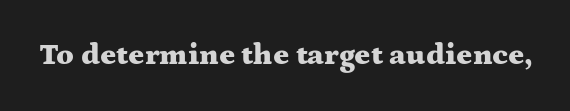
Q: Is the text bold? A: Yes.
Q: Is the text italic (slanted)? A: No, it is upright.
Q: Is the typeface a serif or a sans-serif typeface? A: Serif.
Q: Is the text underlined? A: No.
Q: Is the spacing between letters normal or unusually wide? A: Normal.
Q: Width (condensed, normal, or wide)? A: Wide.
Q: Stroke contrast? A: Medium.
Q: x-height? A: Medium.
Q: Monospaced? A: No.
